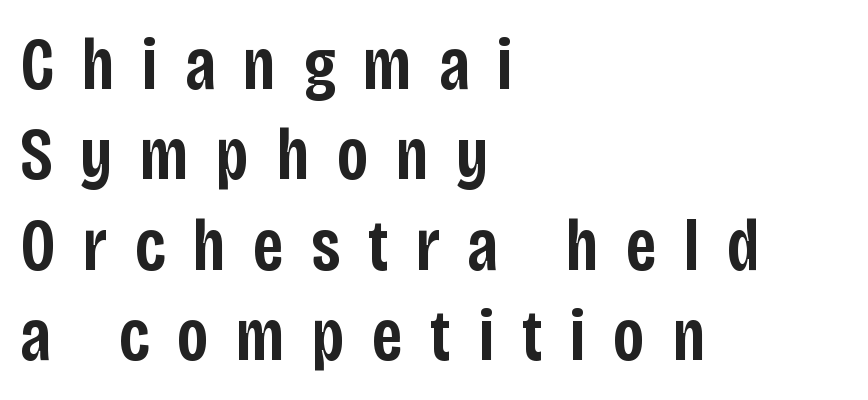
{"serif": "no", "italic": "no", "bold": "semi", "weight": "semibold", "width": "condensed", "stroke_contrast": "low", "x_height": "large", "monospaced": "no", "underline": "no", "align": "left", "line_spacing_ratio": 1.22, "letter_spacing": "wide", "letter_spacing_em": 0.37, "glyph_px": 74}
